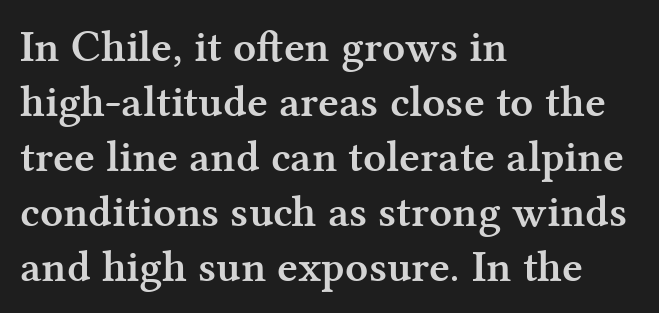
The axis of the letterforms is exactly vertical. Strong, thick strokes mark this as bold type. Does extra space separate the letters? No, they use regular spacing. Just letters on the line, the space beneath them empty. Classification — serif.
